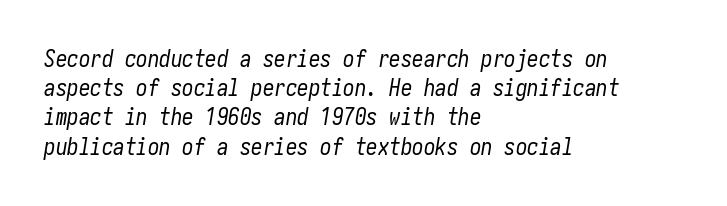
A classic flush-left, rag-right setting is used for this passage. Students, observe: this is what conventionally led text looks like. Quick note: underline off. There is no visible air inserted between adjacent glyphs. Bold? No — there's no thickening of the strokes.
